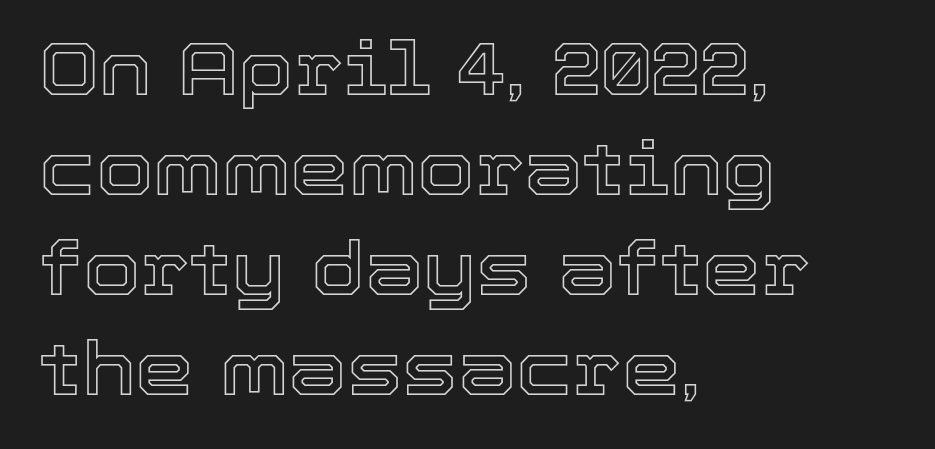
The image shows 74 px text type, upright; set left-aligned, normal line spacing (1.35x), normal letter spacing, not underlined; a medium x-height.
